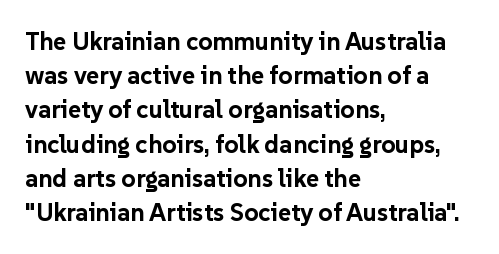
The lines in this sample share a left origin and differ only in where they stop. Summary of vertical rhythm: regular, with standard interline spacing. Italic: no, the glyphs are upright roman. The letterforms sit shoulder to shoulder at normal distance. Set as a true bold cut, around the 700 mark. The baseline area is clear.
